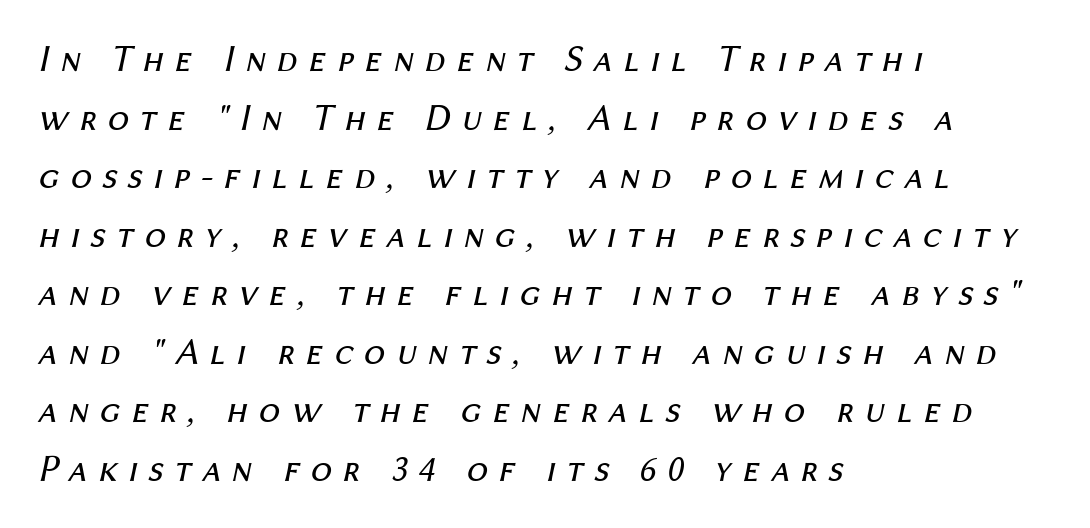
{"italic": "yes", "lean": "right", "slant_degrees": 12, "bold": "no", "weight": "regular", "width": "normal", "stroke_contrast": "medium", "x_height": "medium", "monospaced": "no", "underline": "no", "align": "left", "line_spacing": "normal", "line_spacing_ratio": 1.54, "letter_spacing": "wide", "letter_spacing_em": 0.28, "glyph_px": 38}
